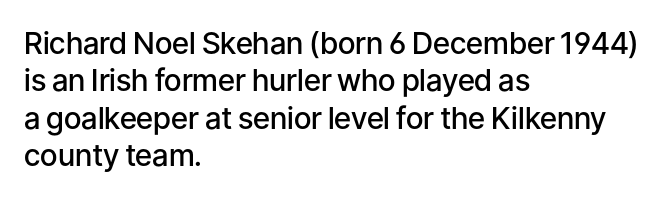
The image shows 30 px semibold sans-serif type, upright; set left-aligned, normal line spacing (1.25x), normal letter spacing, not underlined; low stroke contrast and a medium x-height.
